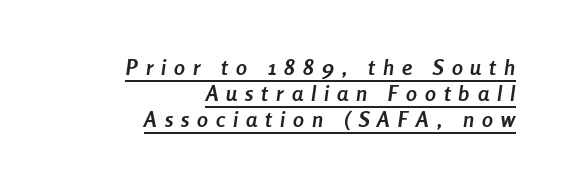
Yep, that's italic — everything's leaning. The passage is arranged like a letterhead date or caption credit — flush right. You can see a thin bar hugging the bottom of the glyphs. Does extra space separate the letters? Yes, quite a lot of it. I'd describe the lettering as bold — thick and assertive.
